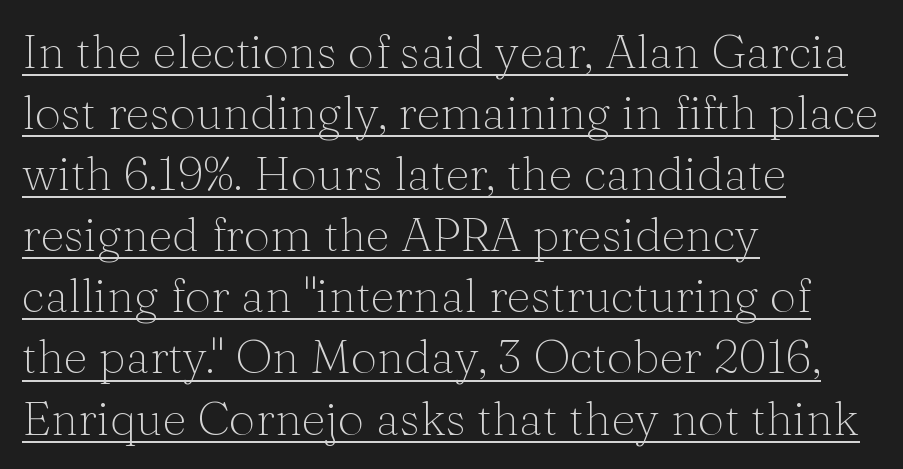
Which margin do the lines hug? The left one — the right edge is uneven. Regarding serifs, this sample has them. Observe the ordinary spacing: letters are neighbours, not strangers. Weight: not bold — regular or lighter. Is this a fixed-width face? No — the glyphs have proportional, varying widths. The lines sit at an ordinary, default distance from one another.
